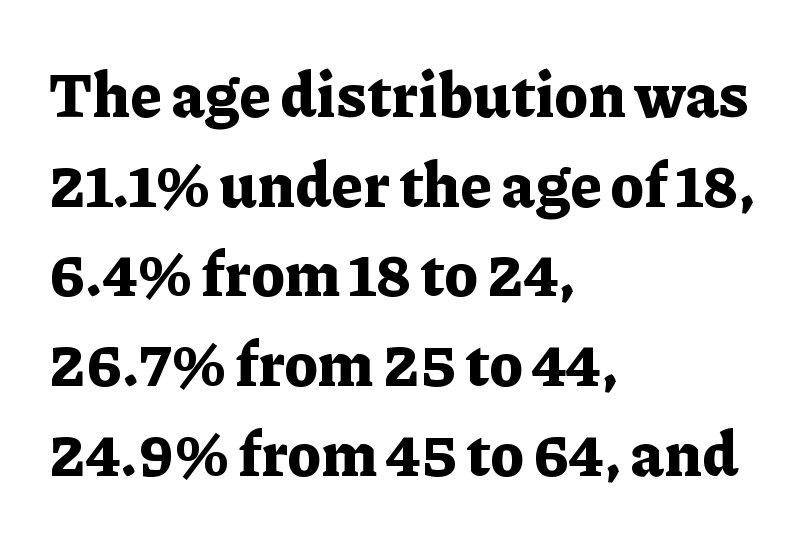
The lines in this sample share a left origin and differ only in where they stop. Honestly, the row spacing looks completely unremarkable. Serifs: yes, visible at the terminals of the letterforms. This rendering features lettering with no underline. Is the letter spacing exaggerated? No — it looks like the ordinary default.
